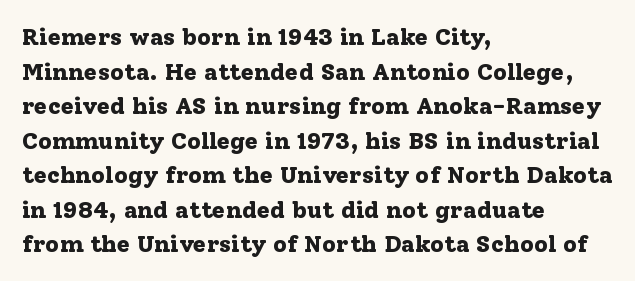
{"italic": "no", "bold": "yes", "underline": "no", "align": "left", "line_spacing": "normal", "line_spacing_ratio": 1.44, "letter_spacing": "normal", "letter_spacing_em": 0.0, "glyph_px": 24}
